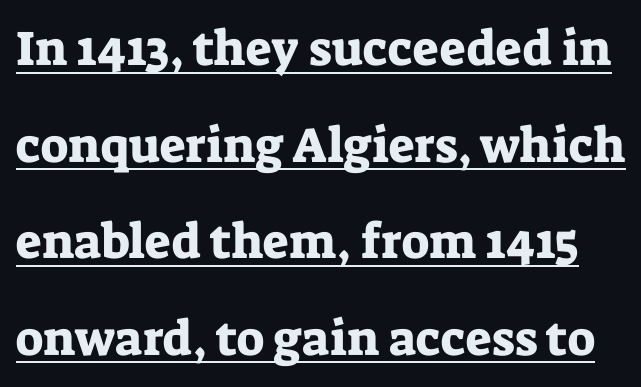
The letters carry serifs — small finishing strokes at the ends of their stems. The rendering uses the underline text-decoration. Do the characters align in a grid? No, the font is proportional. What stands out about the letter spacing? Nothing — it is the standard amount. Leading: increased.
